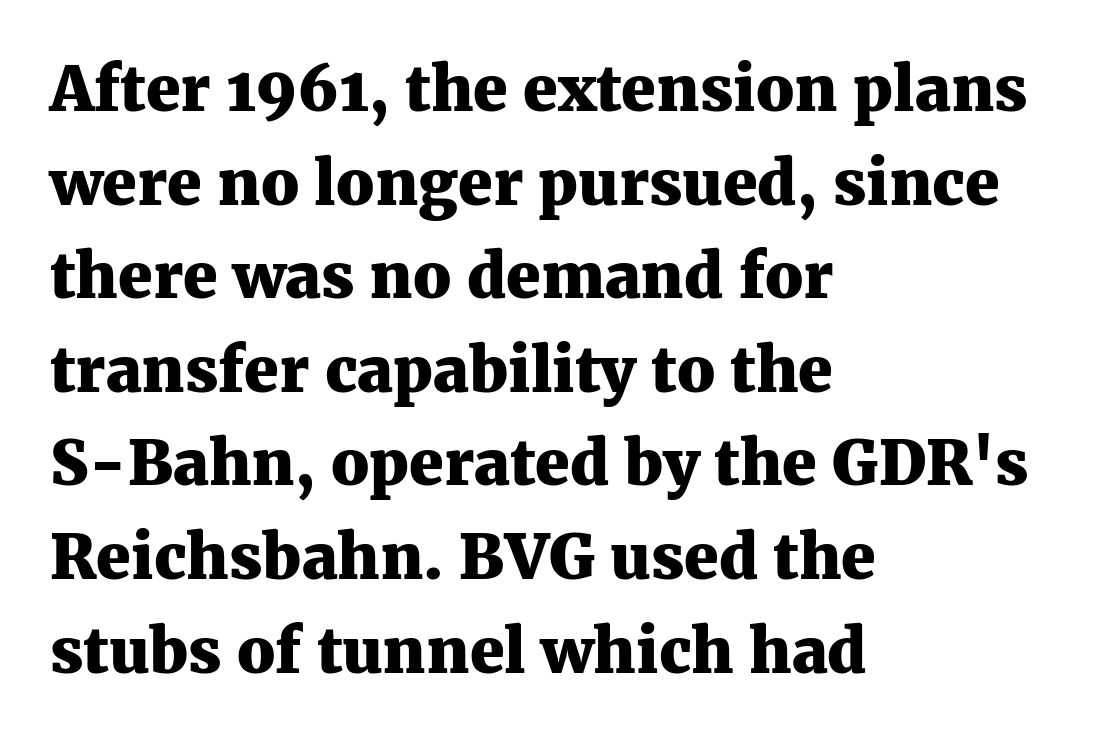
Q: Is the text bold? A: Yes.
Q: Is the text italic (slanted)? A: No, it is upright.
Q: Is the typeface a serif or a sans-serif typeface? A: Serif.
Q: Is the text underlined? A: No.
Q: How is the paragraph aligned? A: Left-aligned.
Q: Is the spacing between letters normal or unusually wide? A: Normal.
Q: Is the spacing between lines tight, normal or loose? A: Normal.
Q: Width (condensed, normal, or wide)? A: Normal.
Q: Stroke contrast? A: Medium.
Q: x-height? A: Medium.
Q: Monospaced? A: No.
